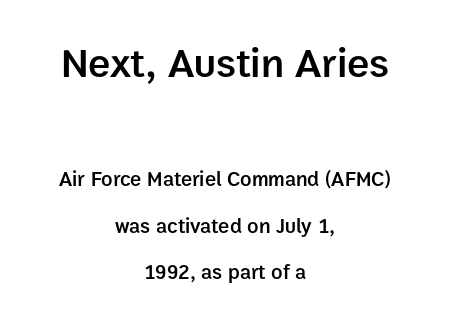
{"serif": "no", "italic": "no", "bold": "semi", "weight": "semibold", "width": "normal", "stroke_contrast": "low", "x_height": "medium", "monospaced": "no", "underline": "no", "align": "center", "line_spacing": "loose", "line_spacing_ratio": 2.21, "letter_spacing": "normal", "letter_spacing_em": 0.0, "larger_block": "first", "size_ratio": 2.0, "glyph_px": 42}
